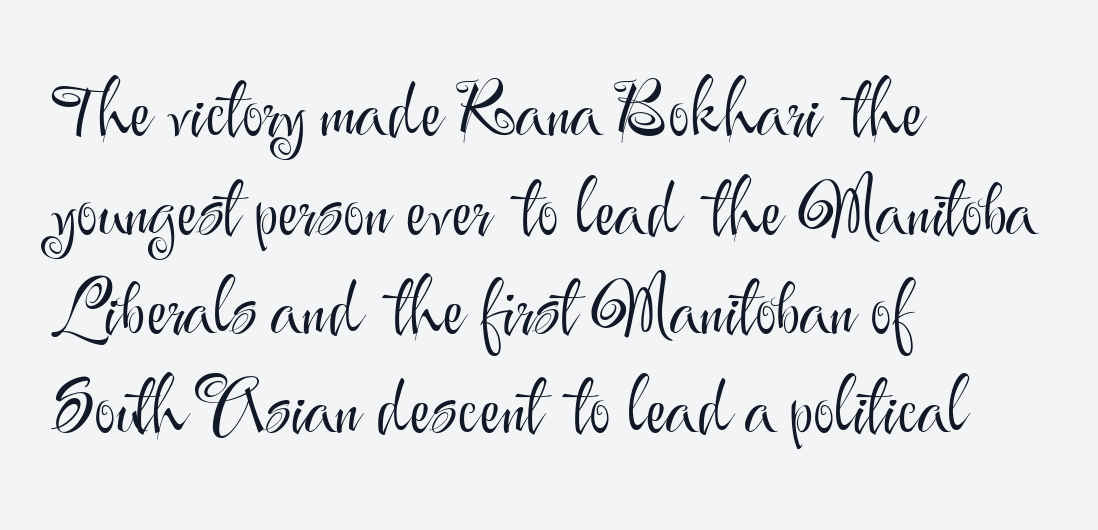
{"serif": "no", "bold": "no", "weight": "light", "width": "normal", "stroke_contrast": "medium", "x_height": "small", "monospaced": "no", "underline": "no", "align": "left", "line_spacing": "normal", "line_spacing_ratio": 1.34, "letter_spacing": "normal", "letter_spacing_em": 0.0, "glyph_px": 74}
